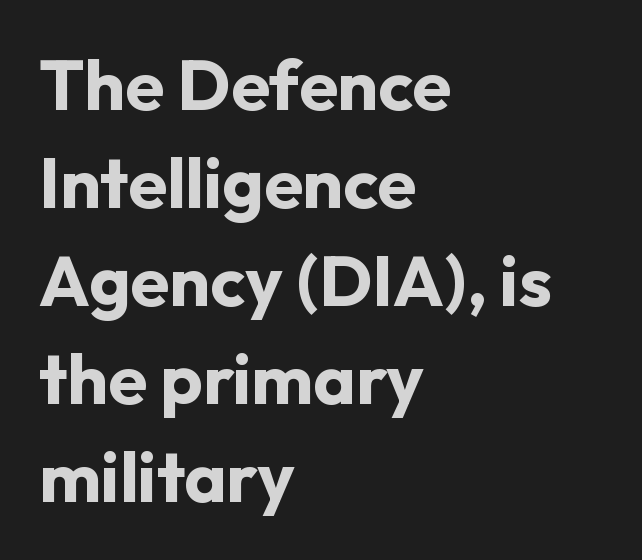
The image shows 71 px bold sans-serif type, upright; set left-aligned, normal line spacing (1.38x), normal letter spacing, not underlined; low stroke contrast and a medium x-height.
